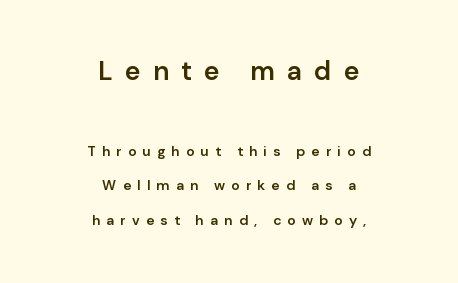
The image shows 27 px text type, upright; set centered, loose line spacing (2.48x), unusually wide letter spacing (+0.44 em), not underlined; the first (top) block is 1.93x larger.
